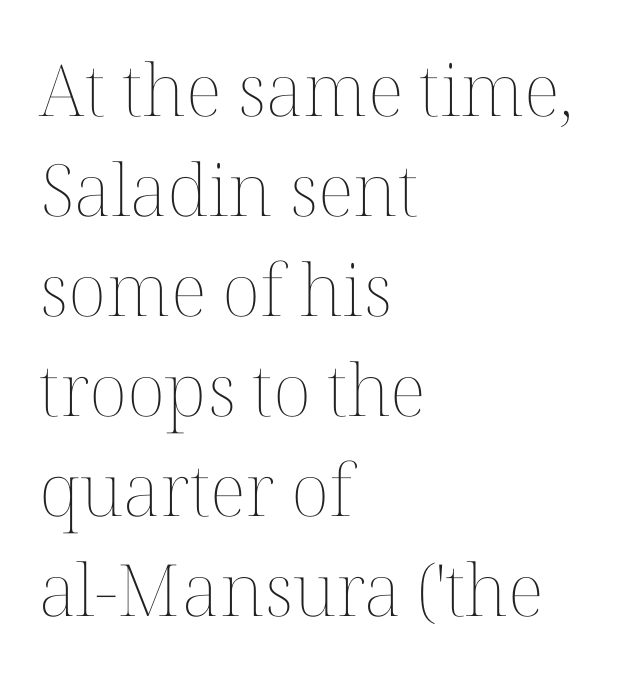
A typesetter would call this zero additional tracking. If you drew a line through each stem, it would be perfectly vertical. Does the leading feel generous? No, just average. The rendering uses natural spacing where letterforms have individual widths. Glance below the letters and you will spot only blank space. This rendering uses left alignment, leaving the right contour irregular.
